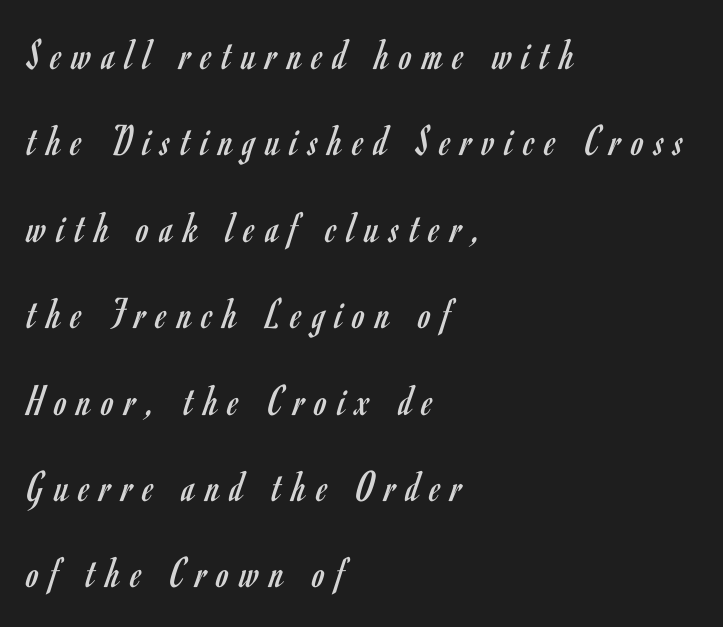
You can tell from the bare stems that sans-serif type was used. Stroke mass is kept to a normal reading level or below. If you measured baseline to baseline, you'd find a long distance. Between one letter and the next there's a generous, obvious gap. If you drew a ruler down the left edge, every line would touch it. The passage shown is not underscored anywhere.
